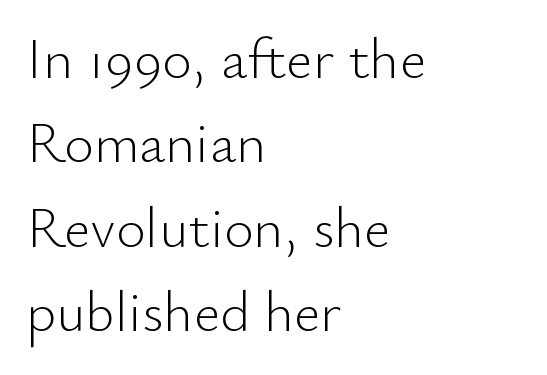
{"serif": "no", "italic": "no", "bold": "no", "weight": "light", "width": "normal", "stroke_contrast": "low", "x_height": "small", "monospaced": "no", "underline": "no", "align": "left", "line_spacing": "normal", "line_spacing_ratio": 1.48, "letter_spacing": "normal", "letter_spacing_em": 0.0, "glyph_px": 57}
